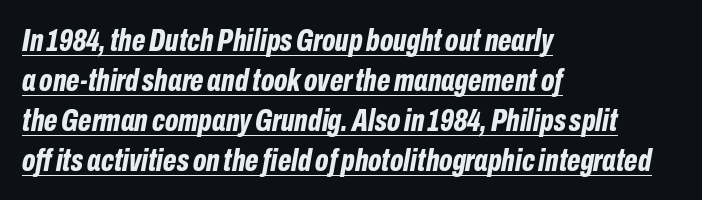
Q: Is the text bold? A: Yes.
Q: Is the text italic (slanted)? A: Yes, it leans right by about 10 degrees.
Q: Is the text underlined? A: Yes.
Q: How is the paragraph aligned? A: Left-aligned.
Q: Is the spacing between letters normal or unusually wide? A: Normal.
Q: Is the spacing between lines tight, normal or loose? A: Normal.
Q: Width (condensed, normal, or wide)? A: Condensed.
Q: Stroke contrast? A: Low.
Q: x-height? A: Medium.
Q: Monospaced? A: No.
